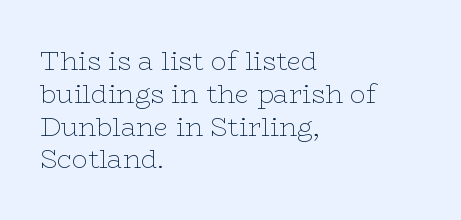
The image shows 26 px text type, upright; set left-aligned, normal line spacing (1.26x), normal letter spacing, not underlined.
